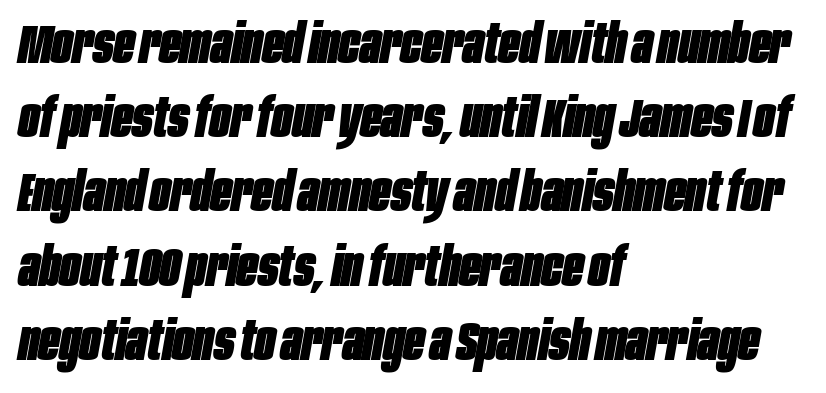
Stroke thickness is high; the sample reads as a true bold. The rendering anchors every line to the left-hand side. Descender tails drop into unmarked territory. The typography opts for an oblique posture over an upright one. The passage shown has conventional tracking throughout.
